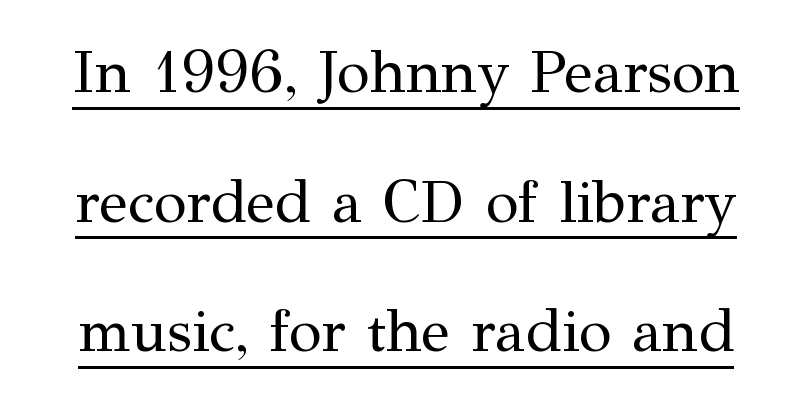
The image shows 60 px regular-weight serif type, upright; set loose line spacing (2.16x), normal letter spacing, underlined; medium stroke contrast and a medium x-height.
